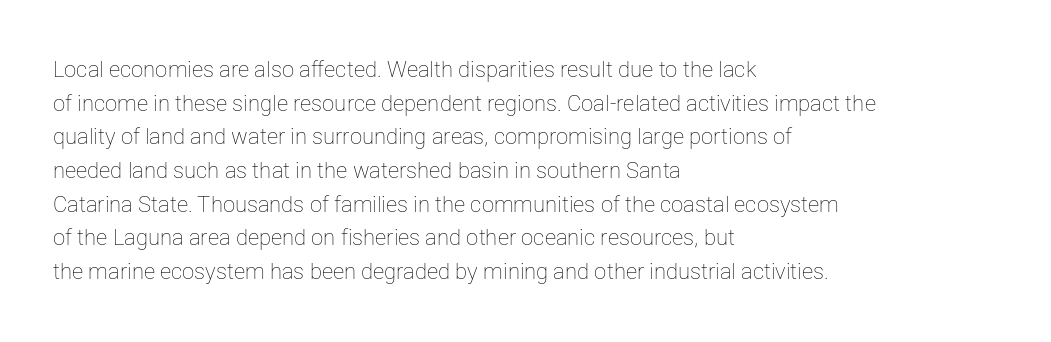
Unbolded letterforms with no extra heft. The letterforms sit shoulder to shoulder at normal distance. Line spacing here is normal. Glance below the letters and you will spot only blank space. Visually the block forms a straight wall on the left and a jagged coastline on the right.
